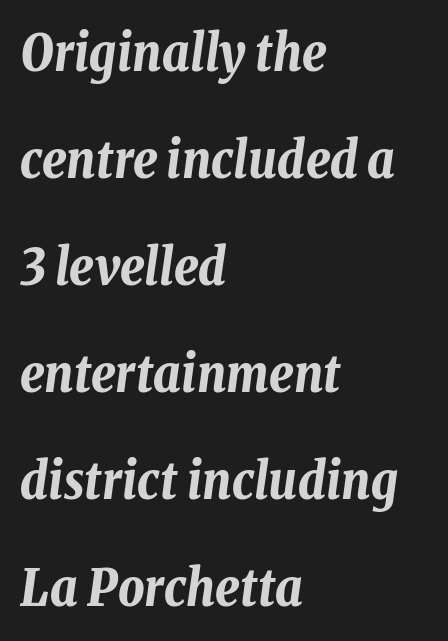
The image shows 51 px bold, condensed type, italic (leaning right); set left-aligned, loose line spacing (2.1x), normal letter spacing, not underlined; low stroke contrast and a medium x-height.
